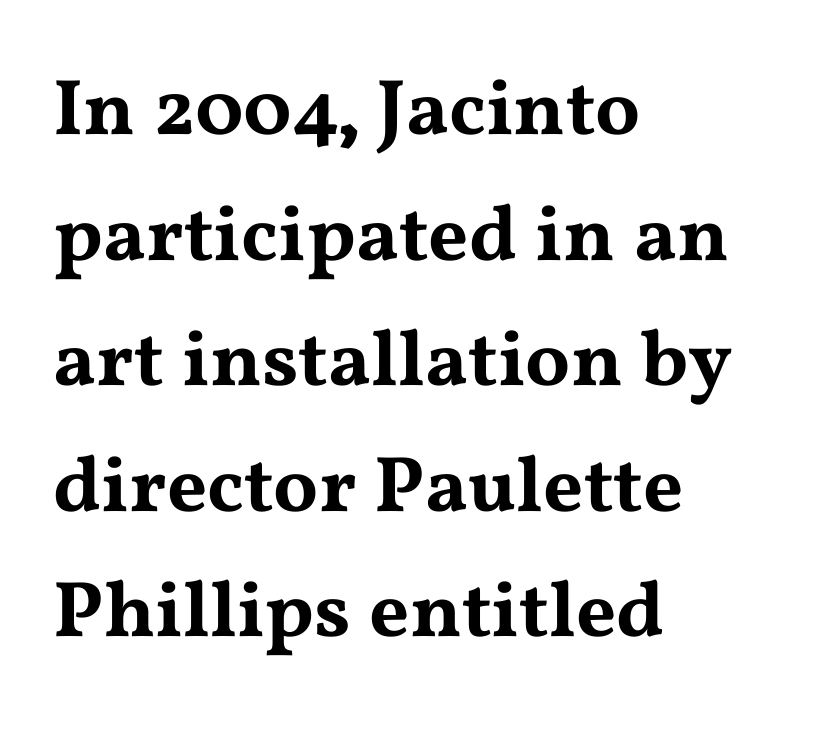
{"serif": "yes", "italic": "no", "width": "wide", "stroke_contrast": "medium", "x_height": "medium", "monospaced": "no", "underline": "no", "align": "left", "line_spacing": "normal", "line_spacing_ratio": 1.59, "letter_spacing": "normal", "letter_spacing_em": 0.0, "glyph_px": 79}
